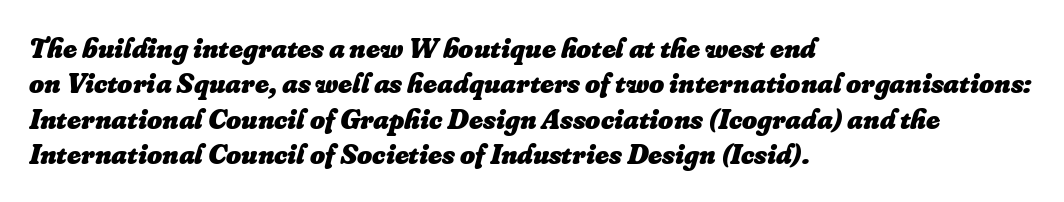
The image shows 29 px heavy type, italic (leaning right); set left-aligned, line spacing 1.22x, normal letter spacing, not underlined; low stroke contrast and a small x-height.
